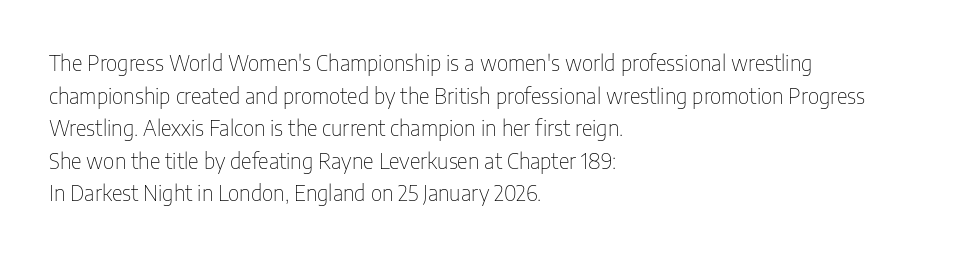
Q: Is the text bold? A: No.
Q: Is the text italic (slanted)? A: No, it is upright.
Q: Is the text underlined? A: No.
Q: How is the paragraph aligned? A: Left-aligned.
Q: Is the spacing between letters normal or unusually wide? A: Normal.
Q: Is the spacing between lines tight, normal or loose? A: Normal.
